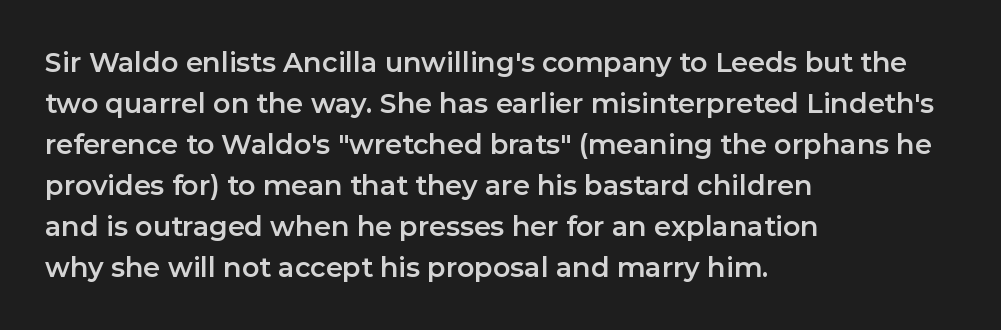
The image shows 27 px text type, upright; set left-aligned, normal line spacing (1.52x), normal letter spacing, not underlined.
